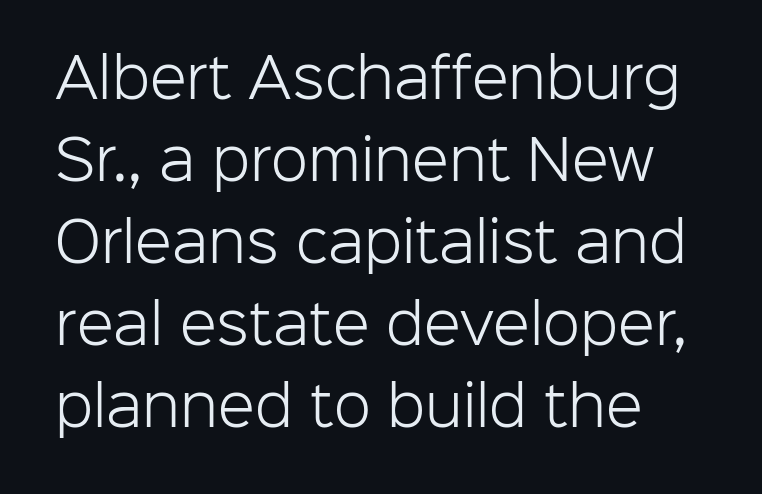
The space directly below the letters is spotless. The font family rendered here belongs to the sans-serif group. The face looks like a standard text weight, possibly lighter. No italicization has been applied; the sample stays upright. The passage shown is typed in a proportional face where columns would drift. There is no visible air inserted between adjacent glyphs.
